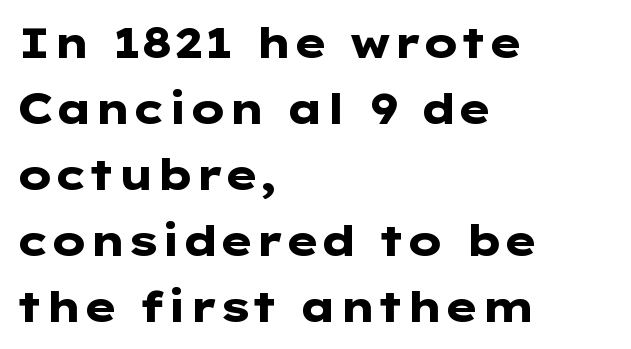
Q: Is the text bold? A: Yes.
Q: Is the text italic (slanted)? A: No, it is upright.
Q: Is the typeface a serif or a sans-serif typeface? A: Sans-serif.
Q: Is the text underlined? A: No.
Q: How is the paragraph aligned? A: Left-aligned.
Q: Is the spacing between letters normal or unusually wide? A: Normal.
Q: Is the spacing between lines tight, normal or loose? A: Normal.
Q: Width (condensed, normal, or wide)? A: Wide.
Q: Stroke contrast? A: Low.
Q: x-height? A: Medium.
